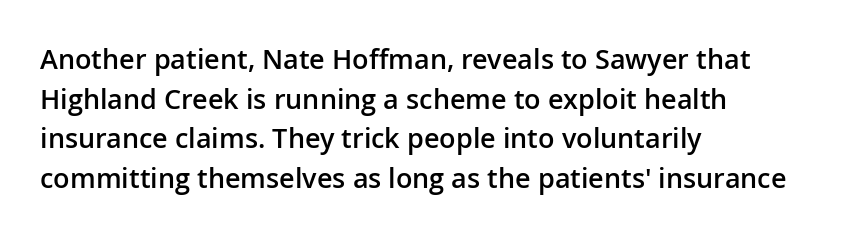
{"italic": "no", "bold": "semi", "underline": "no", "align": "left", "line_spacing": "normal", "line_spacing_ratio": 1.47, "letter_spacing": "normal", "letter_spacing_em": 0.0, "glyph_px": 27}
